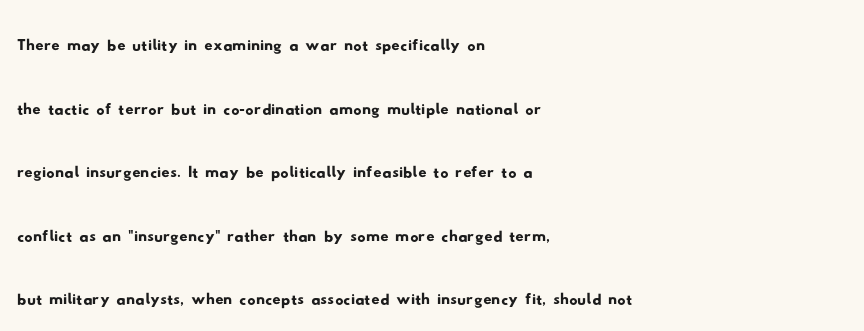
{"serif": "no", "width": "wide", "stroke_contrast": "low", "x_height": "small", "monospaced": "no", "underline": "no", "align": "left", "line_spacing": "normal", "line_spacing_ratio": 1.55, "letter_spacing": "normal", "letter_spacing_em": 0.0, "glyph_px": 41}
